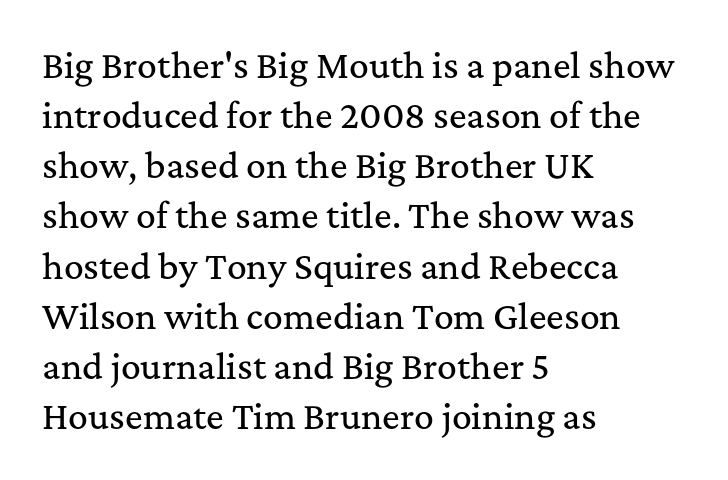
The image shows 33 px serif type, upright; set left-aligned, normal line spacing (1.52x), normal letter spacing, not underlined; medium stroke contrast and a medium x-height.
